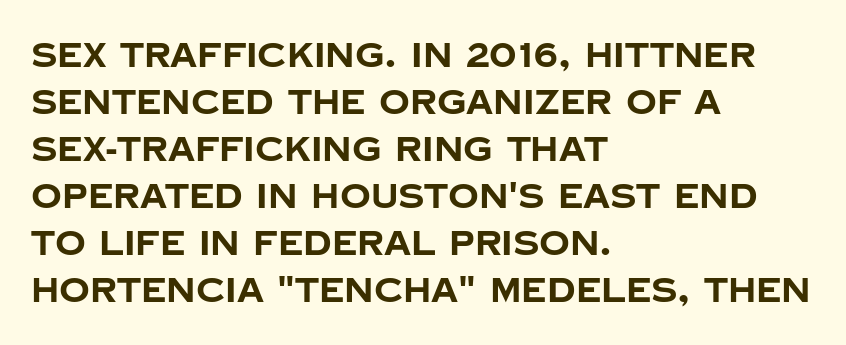
Q: Is the text bold? A: Yes.
Q: Is the text italic (slanted)? A: No, it is upright.
Q: Is the typeface a serif or a sans-serif typeface? A: Sans-serif.
Q: Is the text underlined? A: No.
Q: How is the paragraph aligned? A: Left-aligned.
Q: Is the spacing between letters normal or unusually wide? A: Normal.
Q: Is the spacing between lines tight, normal or loose? A: Normal.
Q: Width (condensed, normal, or wide)? A: Normal.
Q: Stroke contrast? A: Low.
Q: x-height? A: Large.
Q: Monospaced? A: No.
